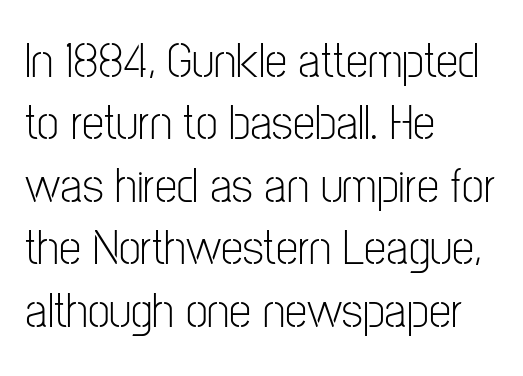
The typesetter chose a ragged-right arrangement here. The face used here is proportionally spaced, like ordinary book or web type. These glyphs show unthickened strokes, regular width or finer. The letterforms sit shoulder to shoulder at normal distance.
